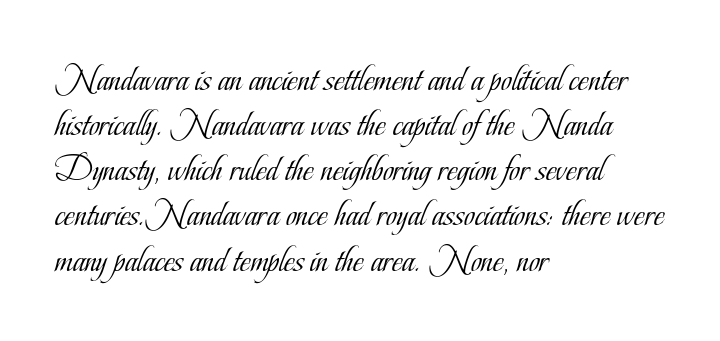
{"serif": "yes", "bold": "no", "weight": "light", "width": "condensed", "stroke_contrast": "low", "x_height": "small", "monospaced": "no", "underline": "no", "align": "left", "line_spacing_ratio": 1.22, "letter_spacing": "normal", "letter_spacing_em": 0.0, "glyph_px": 37}
